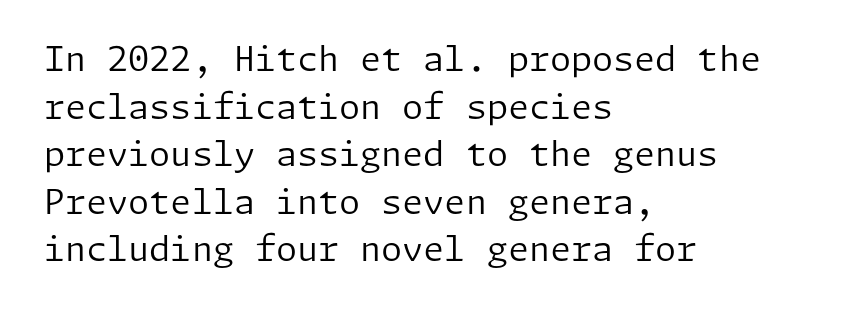
Q: Is the text bold? A: No.
Q: Is the text italic (slanted)? A: No, it is upright.
Q: Is the typeface a serif or a sans-serif typeface? A: Sans-serif.
Q: Is the text underlined? A: No.
Q: How is the paragraph aligned? A: Left-aligned.
Q: Is the spacing between letters normal or unusually wide? A: Normal.
Q: Is the spacing between lines tight, normal or loose? A: Normal.
Q: Width (condensed, normal, or wide)? A: Normal.
Q: Stroke contrast? A: Low.
Q: x-height? A: Medium.
